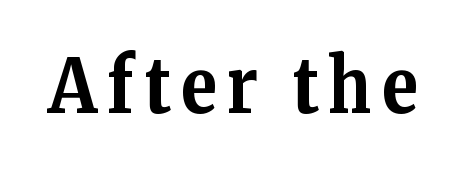
Q: Is the text bold? A: Yes.
Q: Is the text italic (slanted)? A: No, it is upright.
Q: Is the typeface a serif or a sans-serif typeface? A: Serif.
Q: Is the text underlined? A: No.
Q: Width (condensed, normal, or wide)? A: Normal.
Q: Stroke contrast? A: Medium.
Q: x-height? A: Medium.
Q: Monospaced? A: No.
